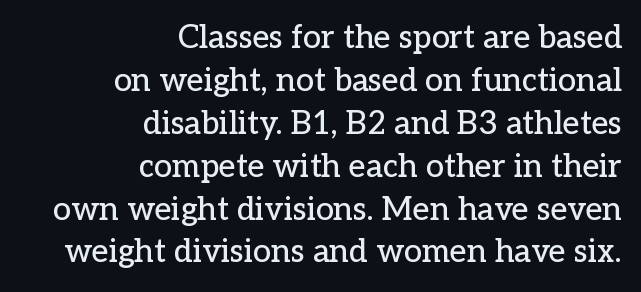
{"serif": "yes", "italic": "no", "width": "normal", "stroke_contrast": "low", "x_height": "medium", "monospaced": "no", "underline": "no", "align": "right", "line_spacing": "normal", "line_spacing_ratio": 1.34, "letter_spacing": "normal", "letter_spacing_em": 0.0, "glyph_px": 32}
